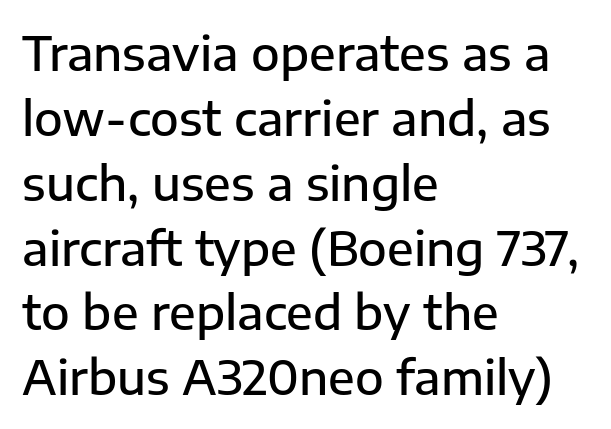
Notice how the passage keeps a crisp vertical edge on the left only. Plain, unruled lines of type. Proportional: the letters do not fall into vertical columns. A normal amount of white space separates one row of letters from the next. Unlike a traditional serif, this face leaves its strokes unadorned. This is the regular roman posture of the typeface.
